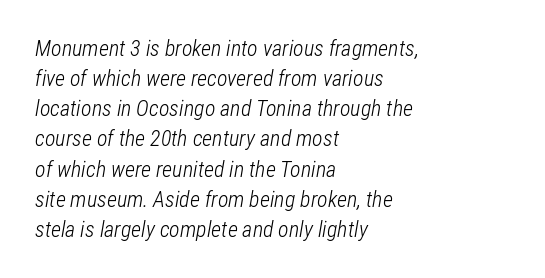
The rendering anchors every line to the left-hand side. Nothing unusual about the tracking: characters are spaced as the font intends. Each row of text sits above clean, open space. When letters slant like this, we call the style italic. The lines sit at an ordinary, default distance from one another. Weight: not bold — regular or lighter.
